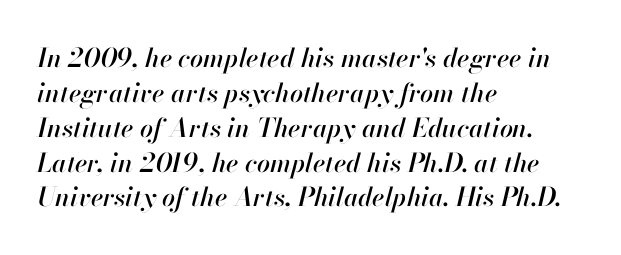
Q: Is the text italic (slanted)? A: Yes, it leans right by about 13 degrees.
Q: Is the text underlined? A: No.
Q: How is the paragraph aligned? A: Left-aligned.
Q: Is the spacing between letters normal or unusually wide? A: Normal.
Q: Is the spacing between lines tight, normal or loose? A: Normal.
